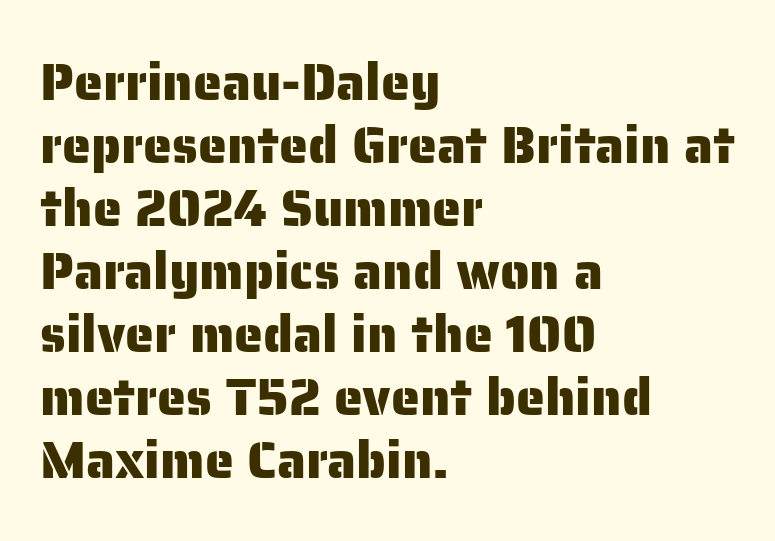
Q: Is the text italic (slanted)? A: No, it is upright.
Q: Is the typeface a serif or a sans-serif typeface? A: Sans-serif.
Q: Is the text underlined? A: No.
Q: How is the paragraph aligned? A: Left-aligned.
Q: Is the spacing between letters normal or unusually wide? A: Normal.
Q: Width (condensed, normal, or wide)? A: Normal.
Q: Stroke contrast? A: Low.
Q: x-height? A: Medium.
Q: Monospaced? A: No.
